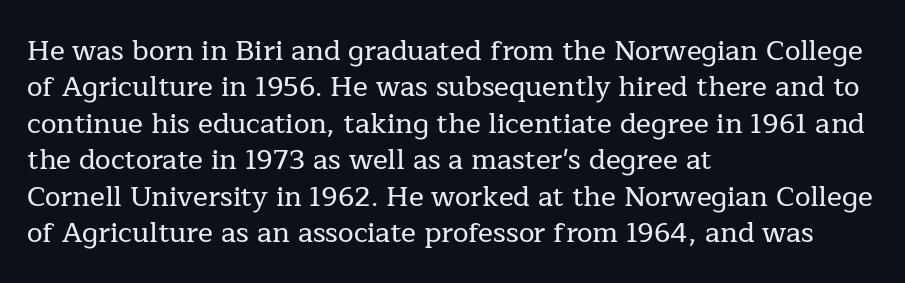
This rendering features lettering with no underline. The type family on display is of the serif kind. Normally led — the rows are evenly, conventionally spaced. Varying glyph widths throughout — classic text-font behaviour.
